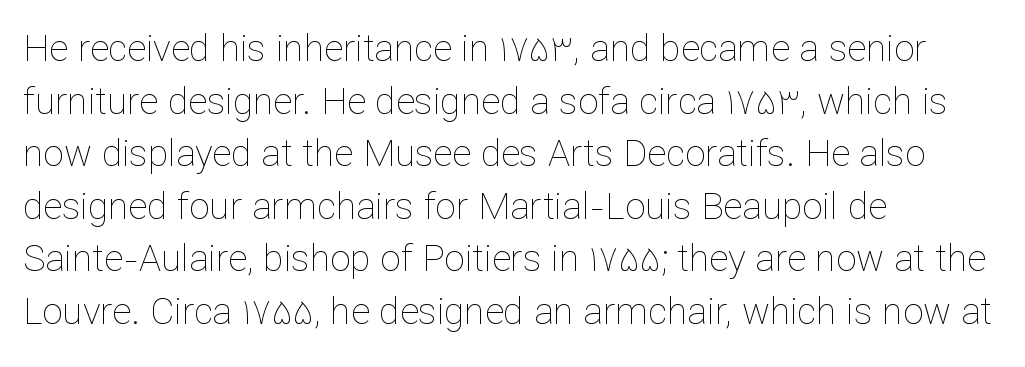
Q: Is the text bold? A: No.
Q: Is the text italic (slanted)? A: No, it is upright.
Q: Is the text underlined? A: No.
Q: How is the paragraph aligned? A: Left-aligned.
Q: Is the spacing between letters normal or unusually wide? A: Normal.
Q: Is the spacing between lines tight, normal or loose? A: Normal.
Q: Width (condensed, normal, or wide)? A: Normal.
Q: Stroke contrast? A: Low.
Q: x-height? A: Medium.
Q: Monospaced? A: No.
